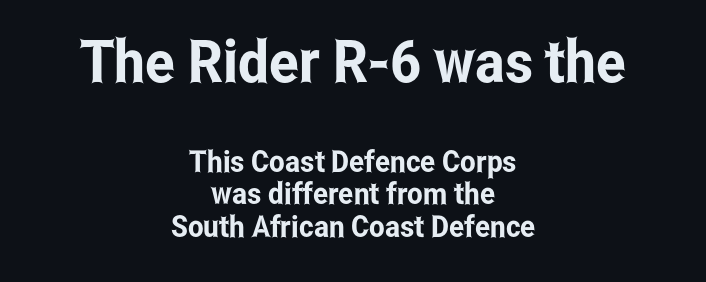
{"serif": "no", "italic": "no", "width": "condensed", "stroke_contrast": "low", "x_height": "medium", "monospaced": "no", "underline": "no", "align": "center", "line_spacing": "tight", "line_spacing_ratio": 1.09, "letter_spacing": "normal", "letter_spacing_em": 0.0, "larger_block": "first", "size_ratio": 1.97, "glyph_px": 59}
